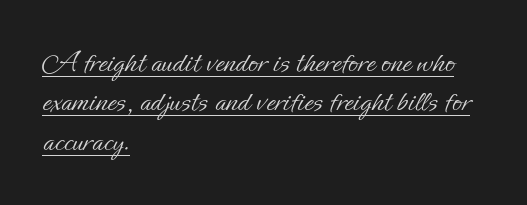
Q: Is the text bold? A: No.
Q: Is the text italic (slanted)? A: Yes.
Q: Is the text underlined? A: Yes.
Q: How is the paragraph aligned? A: Left-aligned.
Q: Is the spacing between letters normal or unusually wide? A: Normal.
Q: Width (condensed, normal, or wide)? A: Normal.
Q: Stroke contrast? A: Low.
Q: x-height? A: Small.
Q: Monospaced? A: No.
